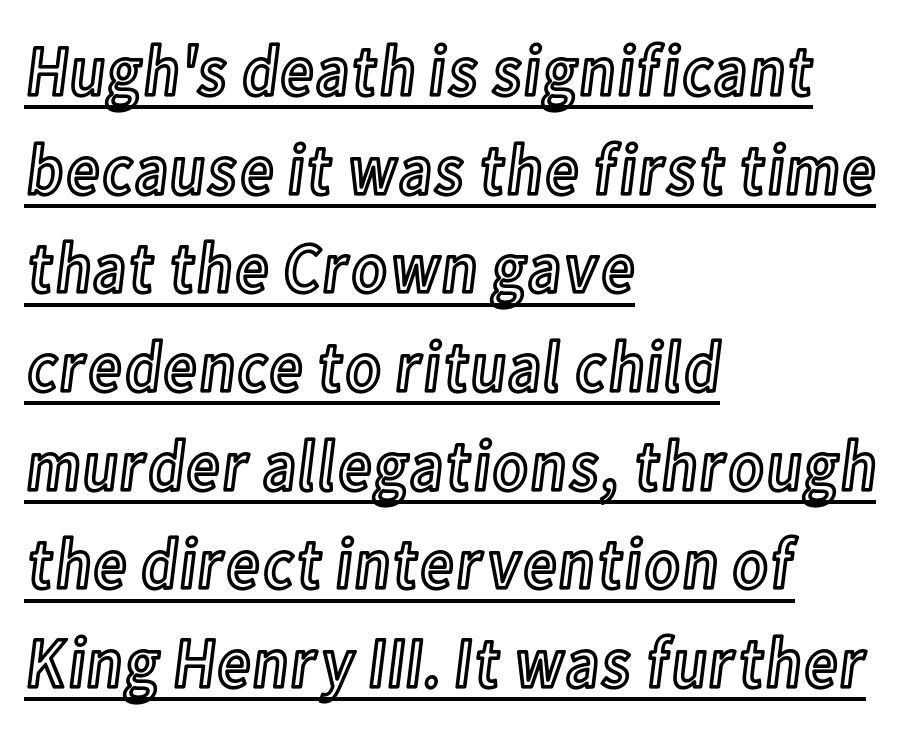
{"width": "condensed", "x_height": "medium", "monospaced": "no", "underline": "yes", "align": "left", "line_spacing": "normal", "line_spacing_ratio": 1.37, "letter_spacing": "normal", "letter_spacing_em": 0.0, "glyph_px": 72}
